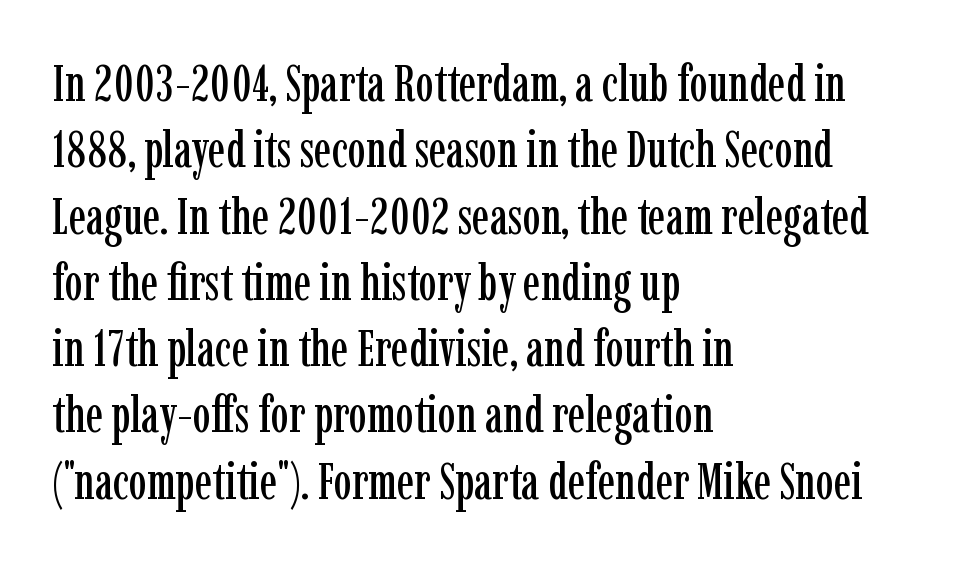
Q: Is the text italic (slanted)? A: No, it is upright.
Q: Is the typeface a serif or a sans-serif typeface? A: Serif.
Q: Is the text underlined? A: No.
Q: How is the paragraph aligned? A: Left-aligned.
Q: Is the spacing between letters normal or unusually wide? A: Normal.
Q: Is the spacing between lines tight, normal or loose? A: Normal.
Q: Width (condensed, normal, or wide)? A: Condensed.
Q: Stroke contrast? A: Low.
Q: x-height? A: Medium.
Q: Monospaced? A: No.
